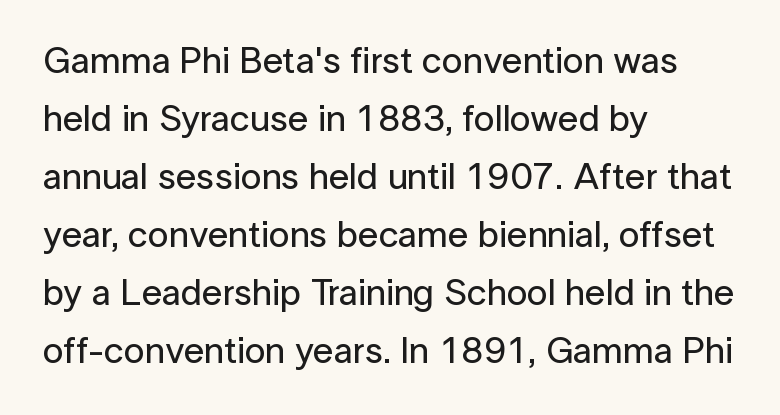
The image shows 37 px sans-serif type, upright; set left-aligned, normal line spacing (1.57x), normal letter spacing, not underlined; low stroke contrast and a medium x-height.
